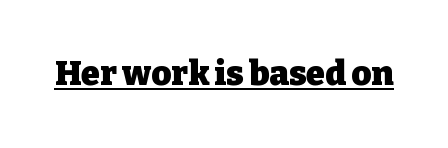
Q: Is the text bold? A: Yes.
Q: Is the text italic (slanted)? A: No, it is upright.
Q: Is the typeface a serif or a sans-serif typeface? A: Serif.
Q: Is the text underlined? A: Yes.
Q: Is the spacing between letters normal or unusually wide? A: Normal.
Q: Width (condensed, normal, or wide)? A: Normal.
Q: Stroke contrast? A: Low.
Q: x-height? A: Medium.
Q: Monospaced? A: No.
